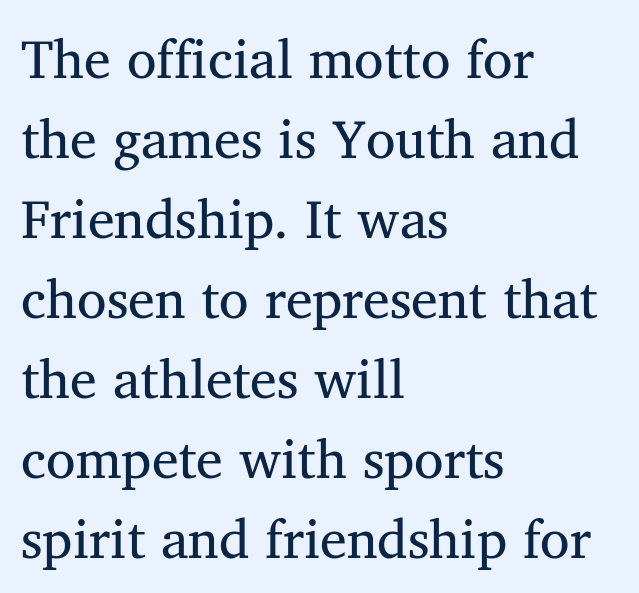
Q: Is the text bold? A: No.
Q: Is the text italic (slanted)? A: No, it is upright.
Q: Is the typeface a serif or a sans-serif typeface? A: Serif.
Q: Is the text underlined? A: No.
Q: How is the paragraph aligned? A: Left-aligned.
Q: Is the spacing between letters normal or unusually wide? A: Normal.
Q: Is the spacing between lines tight, normal or loose? A: Normal.
Q: Width (condensed, normal, or wide)? A: Normal.
Q: Stroke contrast? A: Medium.
Q: x-height? A: Medium.
Q: Monospaced? A: No.
